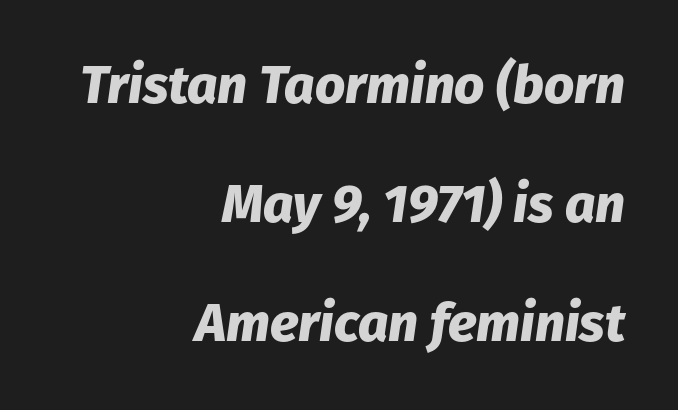
{"italic": "yes", "lean": "right", "slant_degrees": 8, "bold": "yes", "weight": "heavy", "width": "normal", "stroke_contrast": "low", "x_height": "medium", "monospaced": "no", "underline": "no", "align": "right", "line_spacing": "loose", "line_spacing_ratio": 2.25, "letter_spacing": "normal", "letter_spacing_em": 0.0, "glyph_px": 53}
